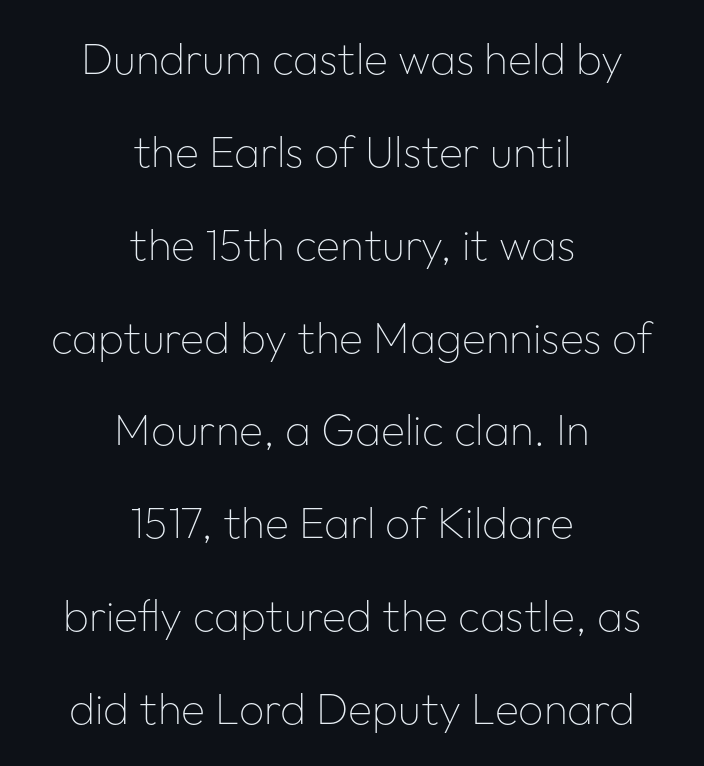
The image shows 44 px thin sans-serif type, upright; set centered, loose line spacing (2.11x), normal letter spacing, not underlined; low stroke contrast and a medium x-height.
